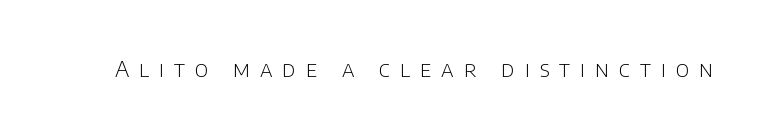
Q: Is the text bold? A: No.
Q: Is the text italic (slanted)? A: No, it is upright.
Q: Is the text underlined? A: No.
Q: Is the spacing between letters normal or unusually wide? A: Unusually wide.
